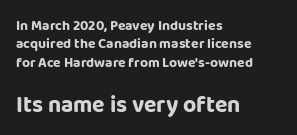
Q: Is the text italic (slanted)? A: No, it is upright.
Q: Is the text underlined? A: No.
Q: How is the paragraph aligned? A: Left-aligned.
Q: Is the spacing between letters normal or unusually wide? A: Normal.
Q: Is the spacing between lines tight, normal or loose? A: Normal.
Q: Which block of text is set in a larger size, the first (top) or the second (bottom)? A: The second (bottom) one.
